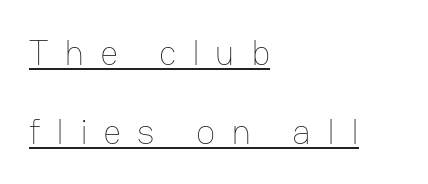
Q: Is the text bold? A: No.
Q: Is the text italic (slanted)? A: No, it is upright.
Q: Is the text underlined? A: Yes.
Q: How is the paragraph aligned? A: Left-aligned.
Q: Is the spacing between letters normal or unusually wide? A: Unusually wide.
Q: Is the spacing between lines tight, normal or loose? A: Loose.
Q: Width (condensed, normal, or wide)? A: Normal.
Q: Stroke contrast? A: Low.
Q: x-height? A: Medium.
Q: Monospaced? A: No.
